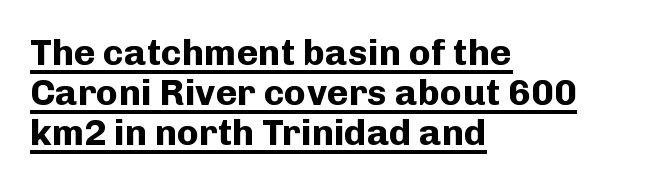
The image shows 37 px bold sans-serif type, upright; set left-aligned, tight line spacing (1.08x), normal letter spacing, underlined; low stroke contrast and a medium x-height.
